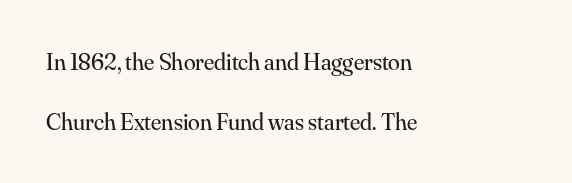
Q: Is the text bold? A: No.
Q: Is the text italic (slanted)? A: No, it is upright.
Q: Is the text underlined? A: No.
Q: How is the paragraph aligned? A: Left-aligned.
Q: Is the spacing between letters normal or unusually wide? A: Normal.
Q: Is the spacing between lines tight, normal or loose? A: Loose.
